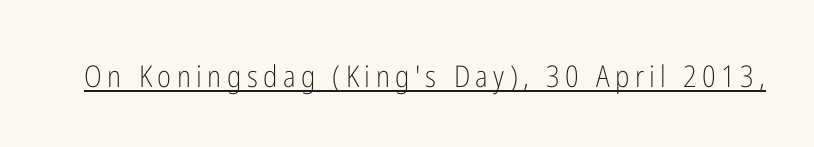
Serif or sans? Sans — the stroke terminals are bare. This sample has the flowing, uneven cadence of proportional lettering. A baseline rule has been typeset under these characters. Stems here are at most as thick as an everyday book face.
